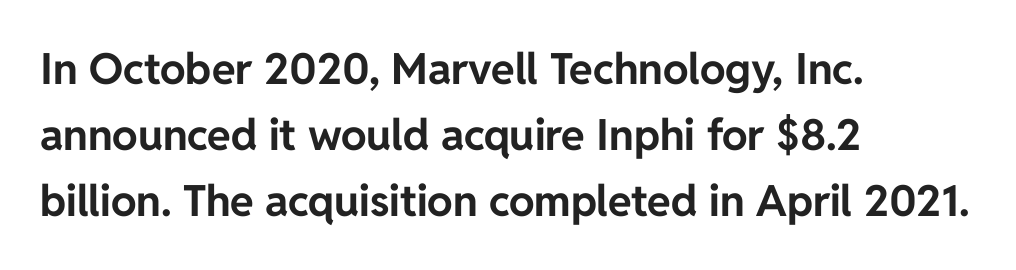
{"serif": "no", "italic": "no", "bold": "yes", "weight": "bold", "width": "normal", "stroke_contrast": "low", "x_height": "medium", "monospaced": "no", "underline": "no", "align": "left", "line_spacing": "normal", "line_spacing_ratio": 1.54, "letter_spacing": "normal", "letter_spacing_em": 0.0, "glyph_px": 43}
